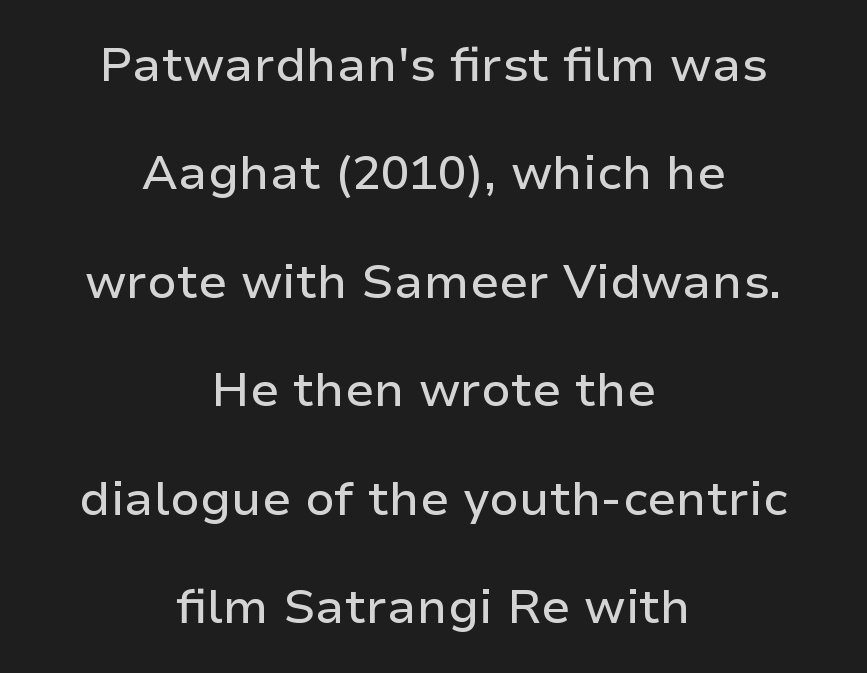
The image shows 48 px sans-serif type, upright; set centered, loose line spacing (2.26x), normal letter spacing, not underlined; low stroke contrast and a medium x-height.
